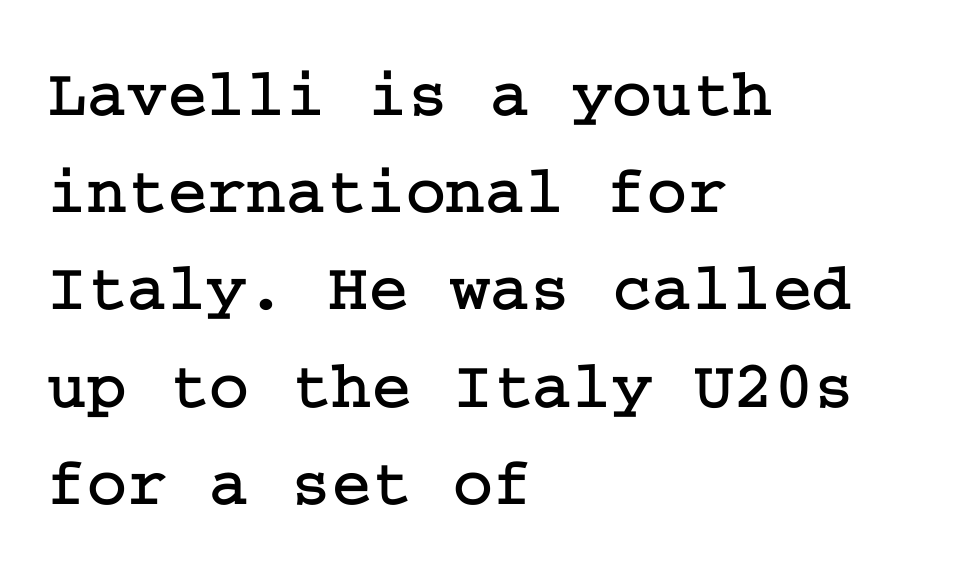
The image shows 68 px serif type, upright; set left-aligned, normal line spacing (1.43x), normal letter spacing, not underlined; low stroke contrast and a medium x-height.
